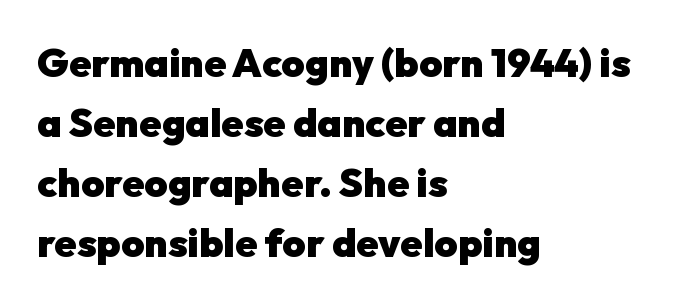
{"serif": "no", "italic": "no", "bold": "yes", "weight": "heavy", "width": "normal", "stroke_contrast": "low", "x_height": "medium", "monospaced": "no", "underline": "no", "align": "left", "line_spacing": "normal", "line_spacing_ratio": 1.5, "letter_spacing": "normal", "letter_spacing_em": 0.0, "glyph_px": 40}
